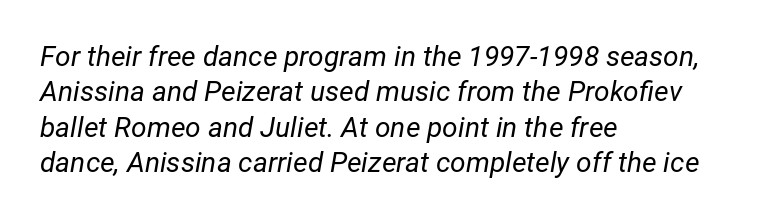
{"italic": "yes", "lean": "right", "slant_degrees": 12, "bold": "no", "weight": "regular", "width": "normal", "stroke_contrast": "low", "x_height": "medium", "monospaced": "no", "underline": "no", "align": "left", "line_spacing": "normal", "line_spacing_ratio": 1.26, "letter_spacing": "normal", "letter_spacing_em": 0.0, "glyph_px": 28}
